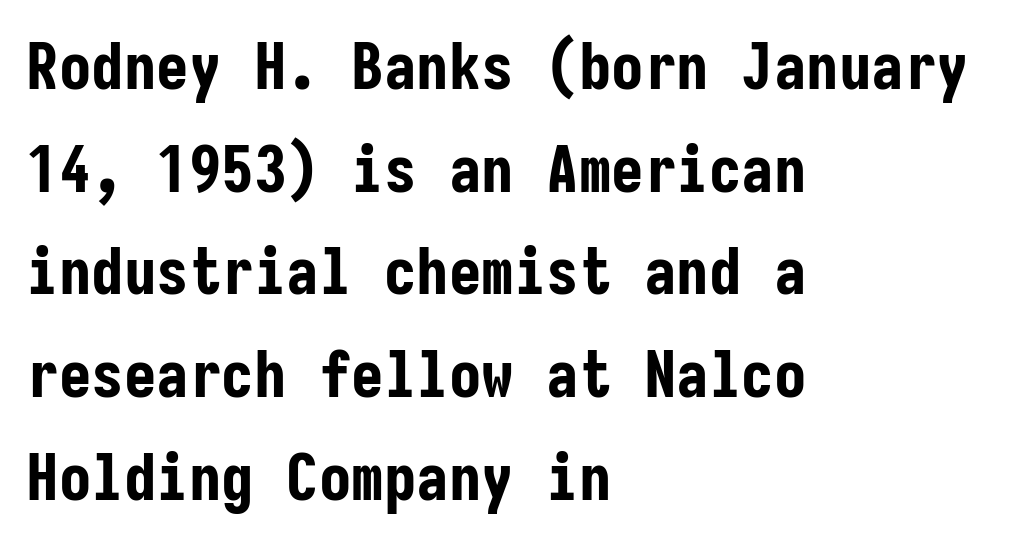
{"serif": "no", "italic": "no", "bold": "yes", "weight": "bold", "width": "condensed", "stroke_contrast": "low", "x_height": "medium", "monospaced": "yes", "underline": "no", "align": "left", "line_spacing": "normal", "line_spacing_ratio": 1.58, "letter_spacing": "normal", "letter_spacing_em": 0.0, "glyph_px": 65}
